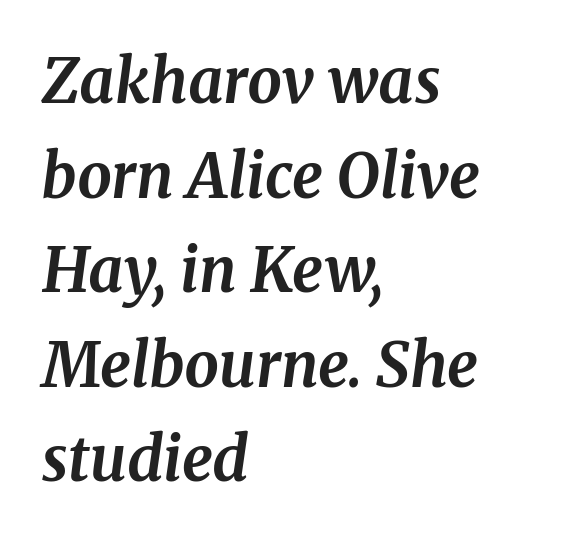
The image shows 61 px bold serif type, italic (leaning right); set left-aligned, normal line spacing (1.55x), normal letter spacing, not underlined; medium stroke contrast and a medium x-height.
